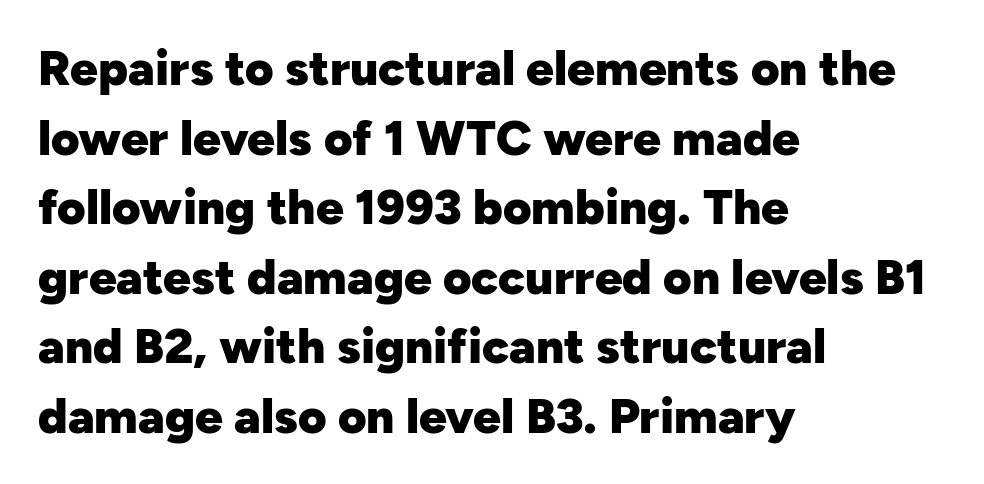
The image shows 49 px heavy sans-serif type, upright; set left-aligned, normal line spacing (1.42x), normal letter spacing, not underlined; low stroke contrast and a medium x-height.
